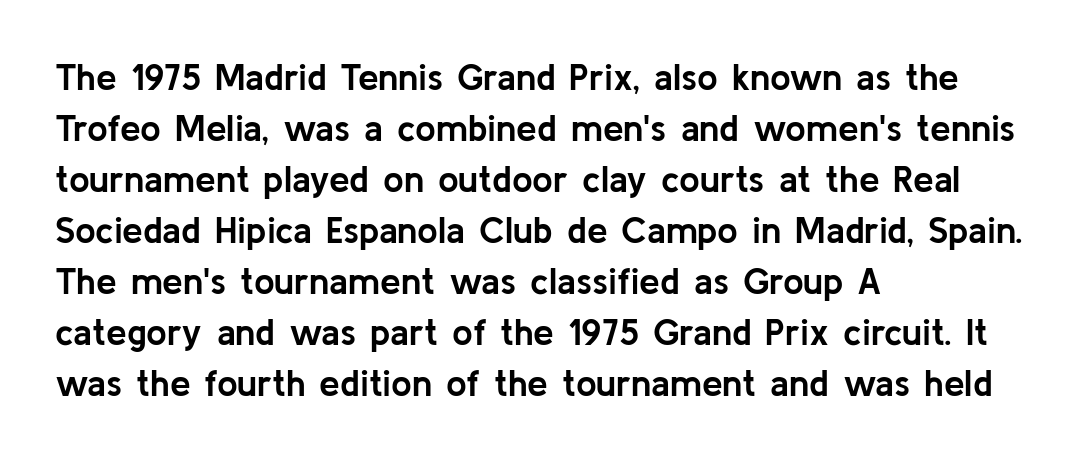
Q: Is the text bold? A: Yes.
Q: Is the text italic (slanted)? A: No, it is upright.
Q: Is the typeface a serif or a sans-serif typeface? A: Sans-serif.
Q: Is the text underlined? A: No.
Q: How is the paragraph aligned? A: Left-aligned.
Q: Is the spacing between letters normal or unusually wide? A: Normal.
Q: Is the spacing between lines tight, normal or loose? A: Normal.
Q: Width (condensed, normal, or wide)? A: Normal.
Q: Stroke contrast? A: Low.
Q: x-height? A: Medium.
Q: Monospaced? A: No.
